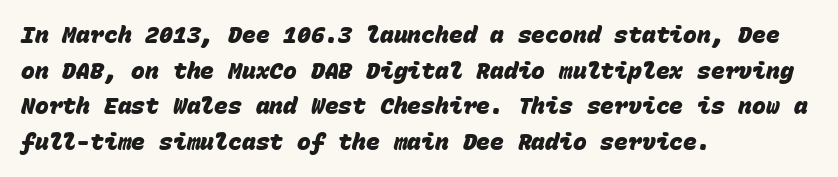
Q: Is the text bold? A: Yes.
Q: Is the text underlined? A: No.
Q: How is the paragraph aligned? A: Left-aligned.
Q: Is the spacing between letters normal or unusually wide? A: Normal.
Q: Is the spacing between lines tight, normal or loose? A: Normal.
